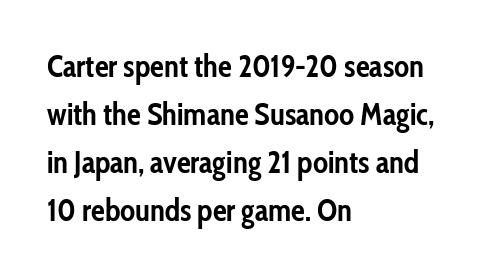
Vertical spacing — default. The characters look thick and weighty, a clear bold. The lettering stays uniformly vertical, giving the passage a roman look. The face used here is proportionally spaced, like ordinary book or web type. Notice how the passage keeps a crisp vertical edge on the left only.
